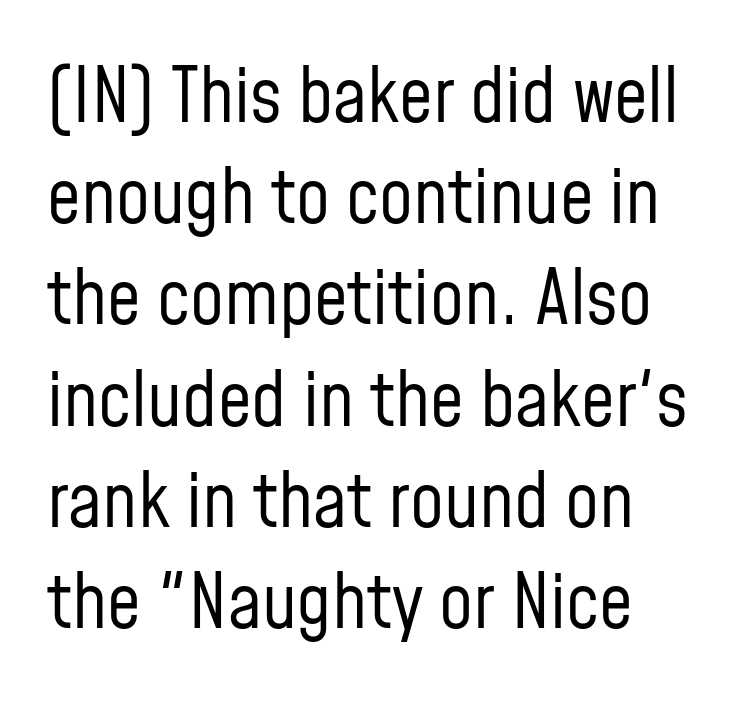
The image shows 75 px regular-weight, condensed sans-serif type, upright; set left-aligned, normal line spacing (1.35x), normal letter spacing, not underlined; low stroke contrast and a medium x-height.
